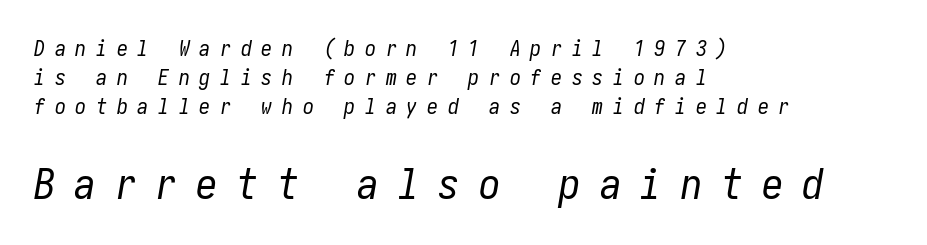
Q: Is the text bold? A: No.
Q: Is the text italic (slanted)? A: Yes, it leans right by about 10 degrees.
Q: Is the text underlined? A: No.
Q: How is the paragraph aligned? A: Left-aligned.
Q: Is the spacing between letters normal or unusually wide? A: Unusually wide.
Q: Is the spacing between lines tight, normal or loose? A: Normal.
Q: Which block of text is set in a larger size, the first (top) or the second (bottom)? A: The second (bottom) one.
Q: Width (condensed, normal, or wide)? A: Condensed.
Q: Stroke contrast? A: Low.
Q: x-height? A: Medium.
